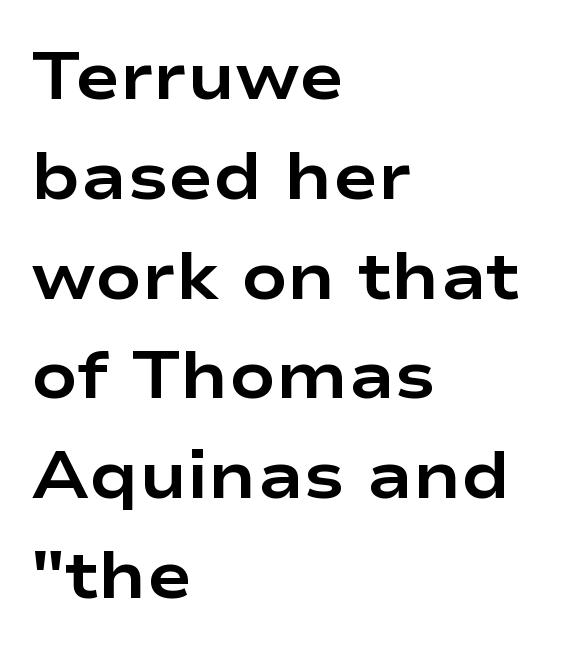
Q: Is the text bold? A: Yes.
Q: Is the text italic (slanted)? A: No, it is upright.
Q: Is the typeface a serif or a sans-serif typeface? A: Sans-serif.
Q: Is the text underlined? A: No.
Q: How is the paragraph aligned? A: Left-aligned.
Q: Is the spacing between letters normal or unusually wide? A: Normal.
Q: Is the spacing between lines tight, normal or loose? A: Normal.
Q: Width (condensed, normal, or wide)? A: Wide.
Q: Stroke contrast? A: Low.
Q: x-height? A: Medium.
Q: Monospaced? A: No.
